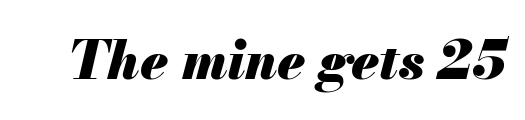
The image shows 53 px heavy type, italic (leaning right); set normal letter spacing, not underlined; medium stroke contrast and a small x-height.
